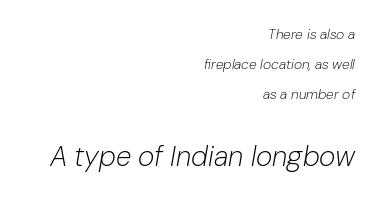
Q: Is the text bold? A: No.
Q: Is the text italic (slanted)? A: Yes, it leans right by about 10 degrees.
Q: Is the text underlined? A: No.
Q: How is the paragraph aligned? A: Right-aligned.
Q: Is the spacing between letters normal or unusually wide? A: Normal.
Q: Is the spacing between lines tight, normal or loose? A: Loose.
Q: Which block of text is set in a larger size, the first (top) or the second (bottom)? A: The second (bottom) one.
Q: Width (condensed, normal, or wide)? A: Normal.
Q: Stroke contrast? A: Low.
Q: x-height? A: Medium.
Q: Monospaced? A: No.
